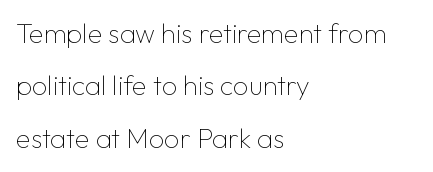
Each stroke keeps to a modest, everyday thickness or less. Designer's note — italics off, roman on. All the whitespace from short lines collects on the right. Successive baselines arrive slowly, with a big drop between each. Only glyphs here, with clear space below each row.
